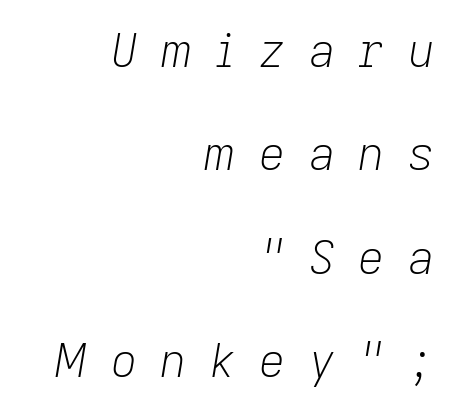
Q: Is the text bold? A: No.
Q: Is the text italic (slanted)? A: Yes, it leans right by about 9 degrees.
Q: Is the text underlined? A: No.
Q: How is the paragraph aligned? A: Right-aligned.
Q: Is the spacing between letters normal or unusually wide? A: Unusually wide.
Q: Is the spacing between lines tight, normal or loose? A: Loose.
Q: Width (condensed, normal, or wide)? A: Normal.
Q: Stroke contrast? A: Low.
Q: x-height? A: Medium.
Q: Monospaced? A: No.
